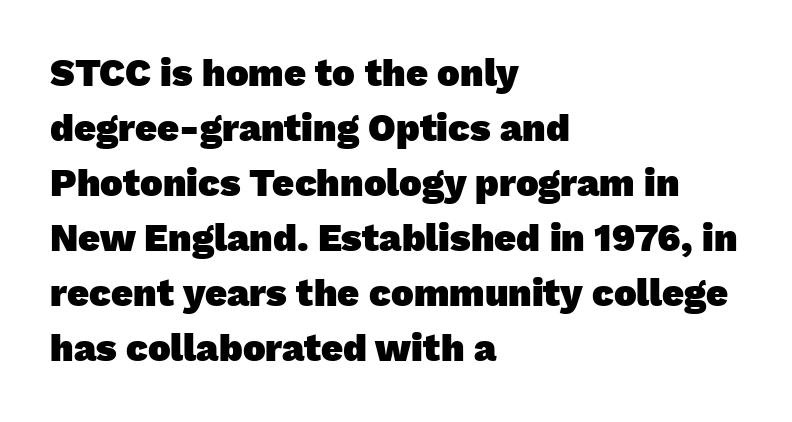
{"serif": "no", "bold": "yes", "weight": "heavy", "width": "normal", "stroke_contrast": "low", "x_height": "medium", "monospaced": "no", "underline": "no", "align": "left", "line_spacing": "normal", "line_spacing_ratio": 1.45, "letter_spacing": "normal", "letter_spacing_em": 0.0, "glyph_px": 38}
